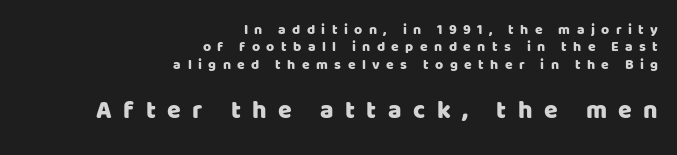
{"italic": "no", "underline": "no", "align": "right", "line_spacing_ratio": 1.24, "letter_spacing": "wide", "letter_spacing_em": 0.46, "larger_block": "second", "size_ratio": 1.79, "glyph_px": 25}
